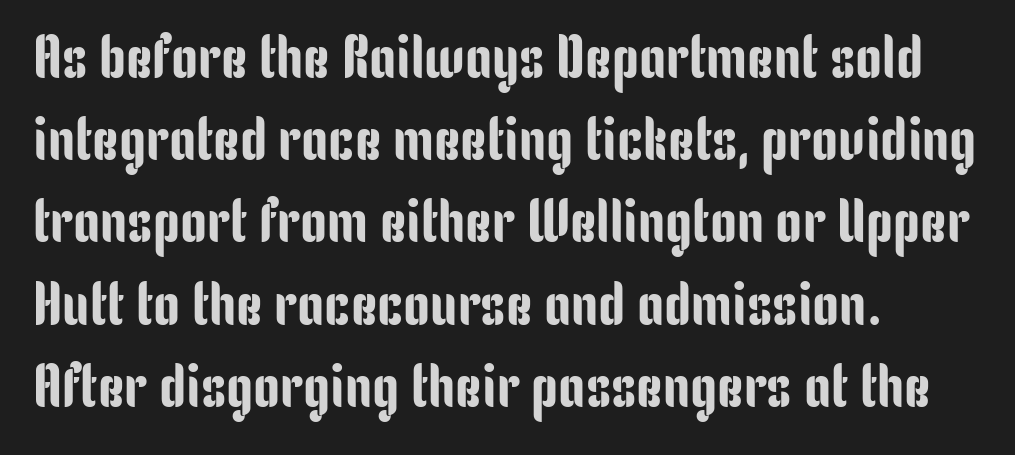
Q: Is the text italic (slanted)? A: No, it is upright.
Q: Is the typeface a serif or a sans-serif typeface? A: Sans-serif.
Q: Is the text underlined? A: No.
Q: How is the paragraph aligned? A: Left-aligned.
Q: Is the spacing between letters normal or unusually wide? A: Normal.
Q: Is the spacing between lines tight, normal or loose? A: Normal.
Q: Width (condensed, normal, or wide)? A: Condensed.
Q: Stroke contrast? A: Low.
Q: x-height? A: Medium.
Q: Monospaced? A: No.
